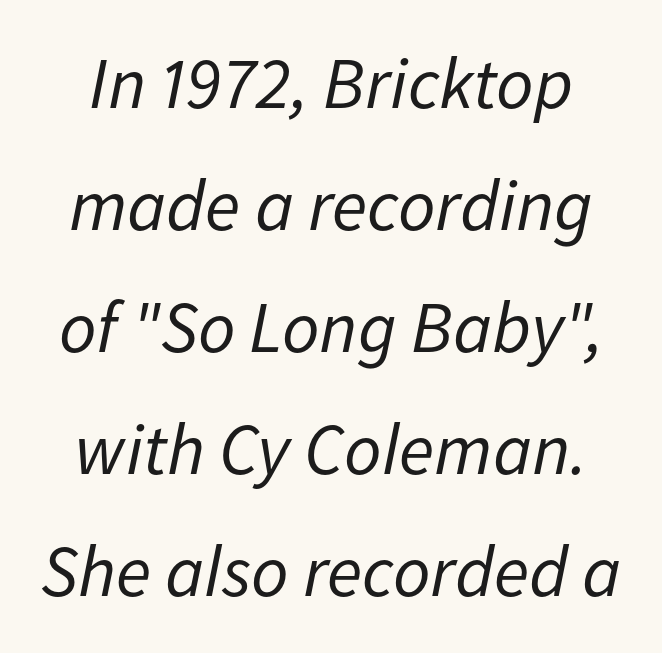
The image shows 73 px regular-weight type, italic (leaning right); set normal line spacing (1.67x), normal letter spacing, not underlined; low stroke contrast and a medium x-height.
